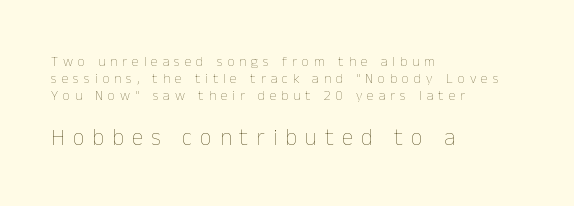
The image shows 23 px text type, upright; set left-aligned, line spacing 1.22x, unusually wide letter spacing (+0.35 em), not underlined; the second (bottom) block is 1.64x larger.
